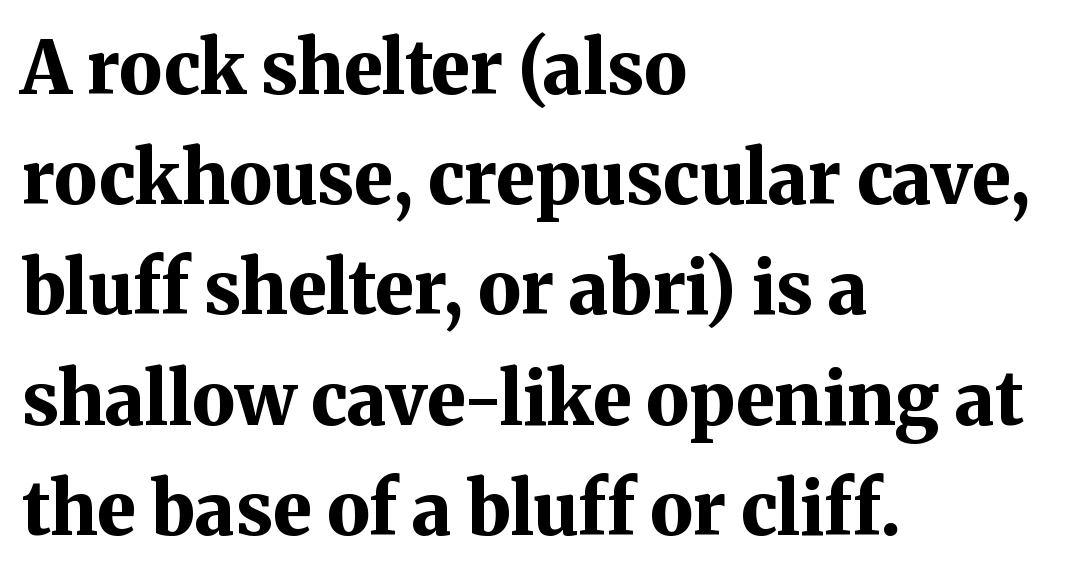
{"serif": "yes", "italic": "no", "bold": "yes", "weight": "bold", "width": "normal", "stroke_contrast": "medium", "x_height": "medium", "monospaced": "no", "underline": "no", "align": "left", "line_spacing": "normal", "line_spacing_ratio": 1.51, "letter_spacing": "normal", "letter_spacing_em": 0.0, "glyph_px": 73}
